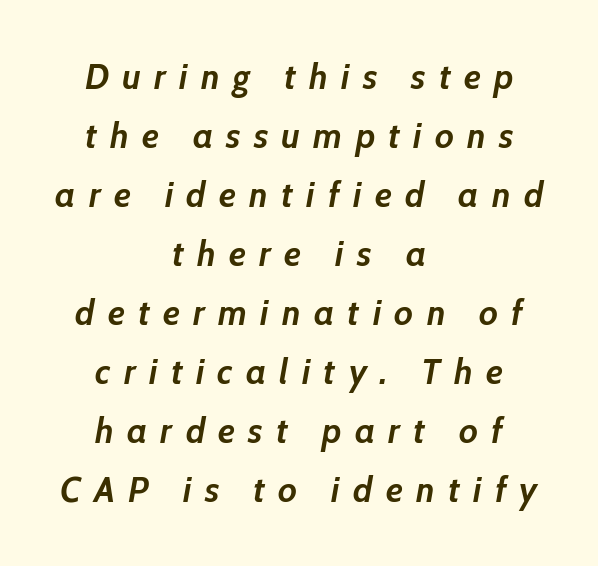
Does the copy run flush right? No — it is centered line by line. Tall strokes in this sample are angled rather than plumb. This rendering features lettering with no underline. A full-strength bold gives these letters their thick strokes. Note the varied advance widths — an 'i' is clearly narrower than an 'm'. Compared with typical body copy, the letter spacing here is much looser.
